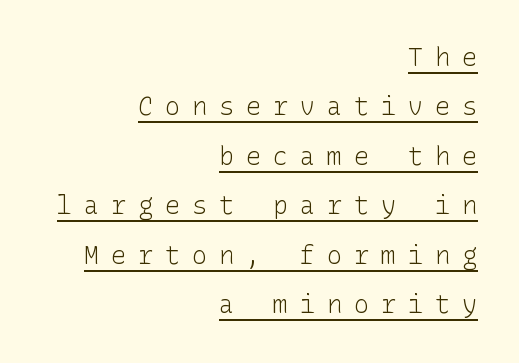
Q: Is the text bold? A: No.
Q: Is the text italic (slanted)? A: No, it is upright.
Q: Is the text underlined? A: Yes.
Q: How is the paragraph aligned? A: Right-aligned.
Q: Is the spacing between letters normal or unusually wide? A: Unusually wide.
Q: Is the spacing between lines tight, normal or loose? A: Loose.
